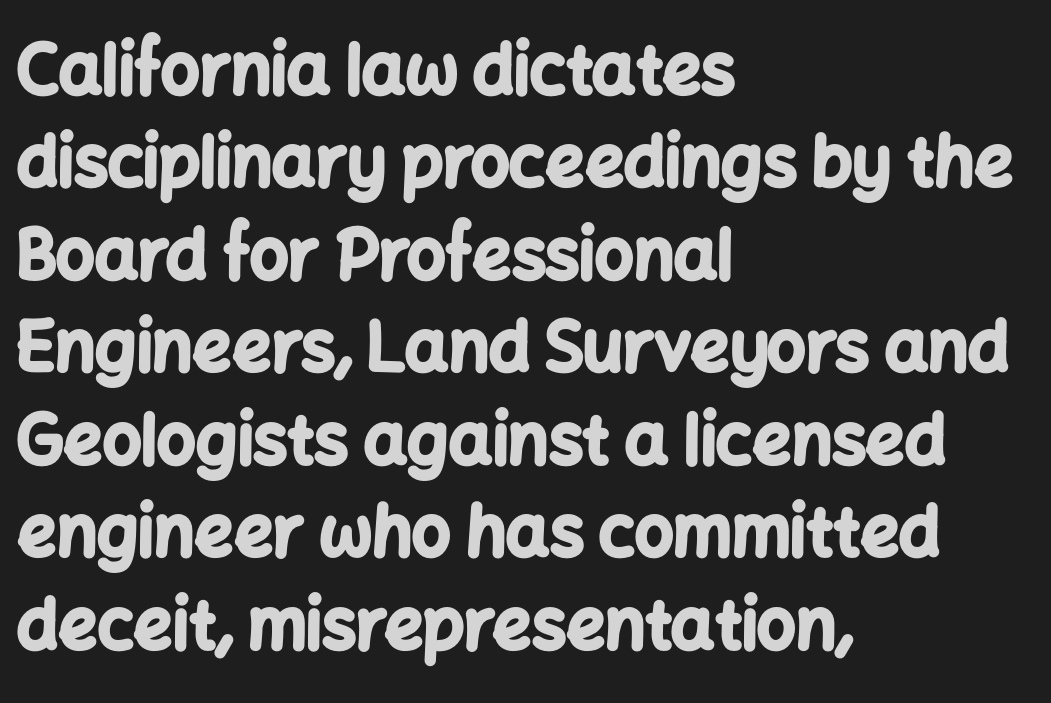
{"serif": "no", "italic": "no", "bold": "yes", "weight": "bold", "width": "normal", "stroke_contrast": "low", "x_height": "medium", "monospaced": "no", "underline": "no", "align": "left", "line_spacing": "normal", "line_spacing_ratio": 1.36, "letter_spacing": "normal", "letter_spacing_em": 0.0, "glyph_px": 68}
